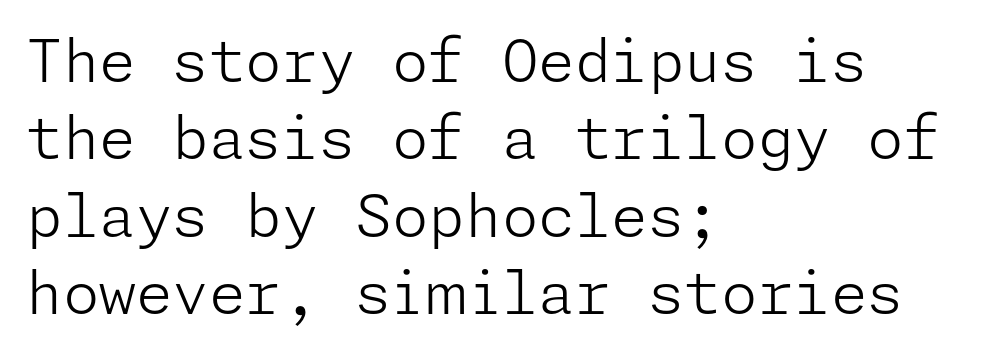
{"serif": "no", "italic": "no", "bold": "no", "weight": "light", "width": "normal", "stroke_contrast": "low", "x_height": "medium", "underline": "no", "align": "left", "line_spacing": "normal", "line_spacing_ratio": 1.31, "letter_spacing": "normal", "letter_spacing_em": 0.0, "glyph_px": 59}
